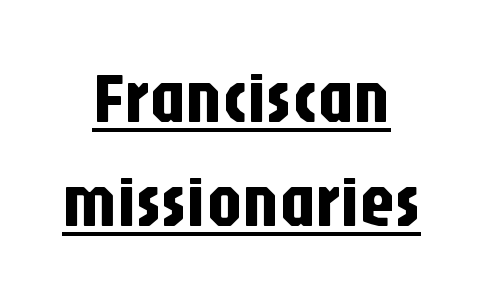
{"serif": "no", "italic": "no", "width": "condensed", "stroke_contrast": "low", "x_height": "large", "monospaced": "no", "underline": "yes", "align": "center", "line_spacing": "normal", "line_spacing_ratio": 1.49, "letter_spacing": "normal", "letter_spacing_em": 0.0, "glyph_px": 70}
